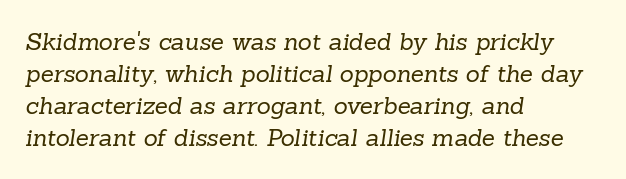
The image shows 24 px text type; set left-aligned, normal line spacing (1.34x), normal letter spacing, not underlined.
